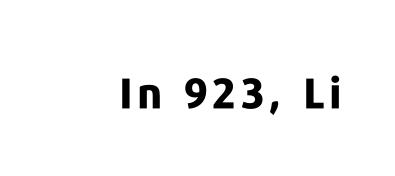
{"serif": "no", "italic": "no", "bold": "yes", "weight": "bold", "width": "normal", "stroke_contrast": "low", "x_height": "medium", "monospaced": "no", "underline": "no", "glyph_px": 42}
